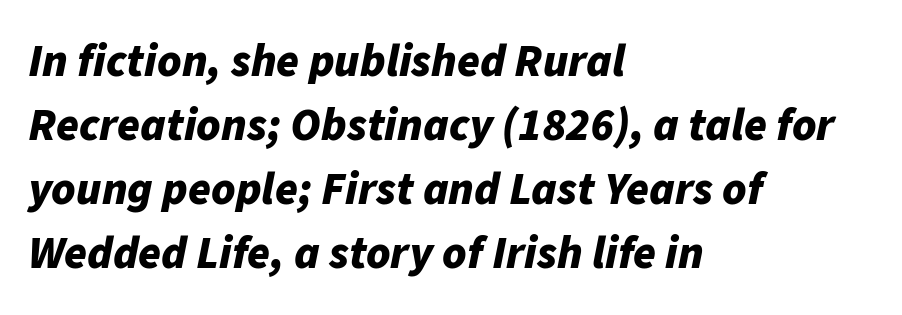
The image shows 46 px bold type, italic (leaning right); set left-aligned, normal line spacing (1.39x), normal letter spacing, not underlined; low stroke contrast and a medium x-height.
